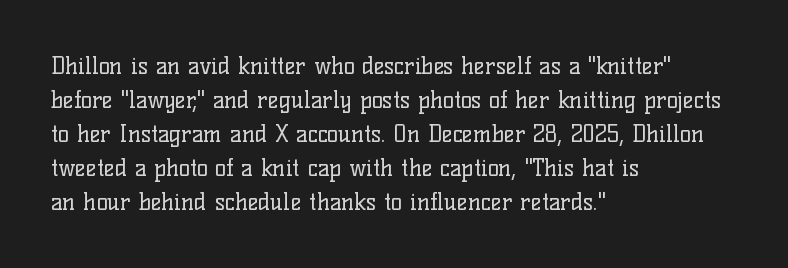
{"italic": "no", "bold": "no", "underline": "no", "align": "left", "line_spacing": "normal", "line_spacing_ratio": 1.48, "letter_spacing": "normal", "letter_spacing_em": 0.0, "glyph_px": 23}
